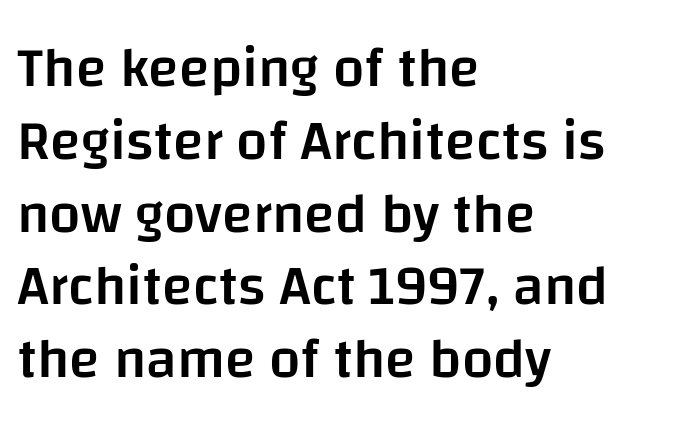
Q: Is the text bold? A: Semi-bold.
Q: Is the text italic (slanted)? A: No, it is upright.
Q: Is the typeface a serif or a sans-serif typeface? A: Sans-serif.
Q: Is the text underlined? A: No.
Q: How is the paragraph aligned? A: Left-aligned.
Q: Is the spacing between letters normal or unusually wide? A: Normal.
Q: Is the spacing between lines tight, normal or loose? A: Normal.
Q: Width (condensed, normal, or wide)? A: Normal.
Q: Stroke contrast? A: Low.
Q: x-height? A: Large.
Q: Monospaced? A: No.
